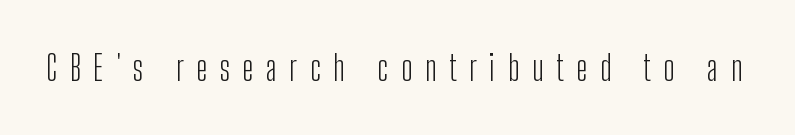
The image shows 35 px light, condensed sans-serif type, upright; set unusually wide letter spacing (+0.36 em), not underlined; low stroke contrast and a medium x-height.
